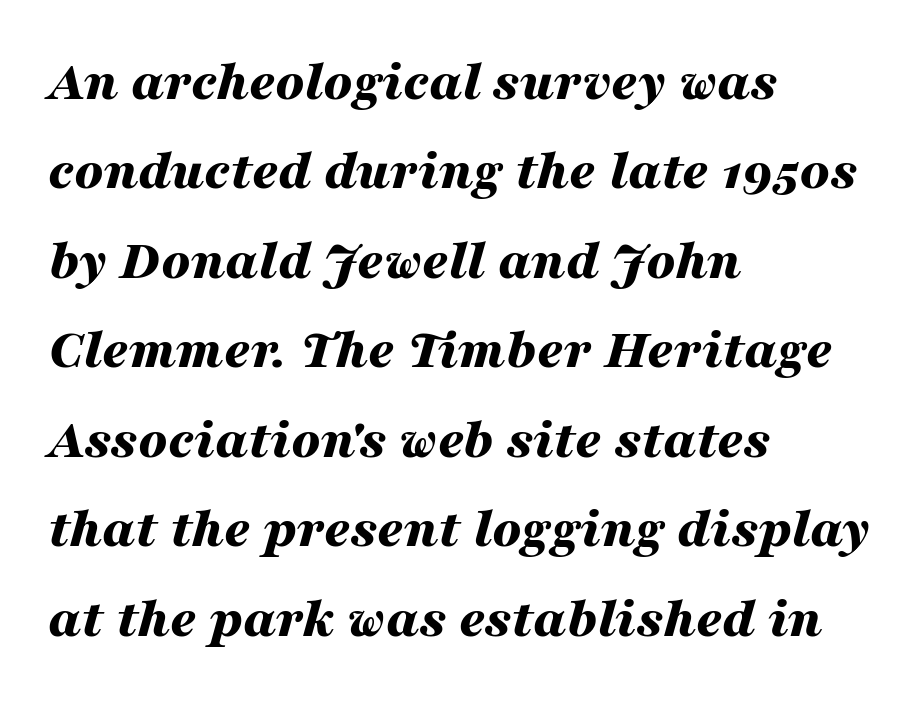
Q: Is the text bold? A: Yes.
Q: Is the text italic (slanted)? A: Yes, it leans right by about 16 degrees.
Q: Is the text underlined? A: No.
Q: How is the paragraph aligned? A: Left-aligned.
Q: Is the spacing between letters normal or unusually wide? A: Normal.
Q: Is the spacing between lines tight, normal or loose? A: Normal.
Q: Width (condensed, normal, or wide)? A: Wide.
Q: Stroke contrast? A: Medium.
Q: x-height? A: Medium.
Q: Monospaced? A: No.
